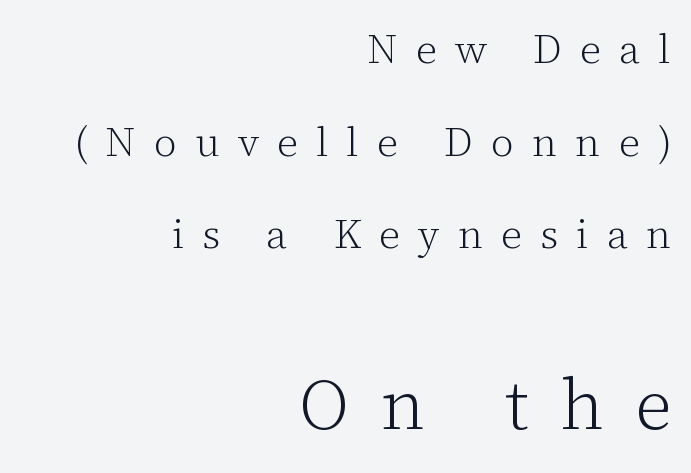
The image shows 71 px light serif type, upright; set right-aligned, loose line spacing (2.26x), unusually wide letter spacing (+0.44 em), not underlined; the second (bottom) block is 1.73x larger; low stroke contrast and a medium x-height.
